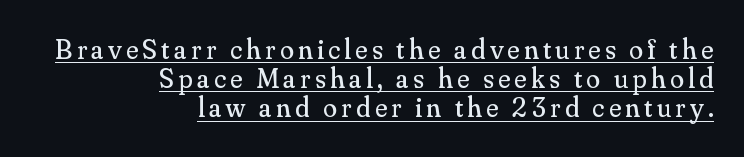
Q: Is the text bold? A: No.
Q: Is the text italic (slanted)? A: No, it is upright.
Q: Is the typeface a serif or a sans-serif typeface? A: Serif.
Q: Is the text underlined? A: Yes.
Q: How is the paragraph aligned? A: Right-aligned.
Q: Is the spacing between lines tight, normal or loose? A: Tight.
Q: Width (condensed, normal, or wide)? A: Normal.
Q: Stroke contrast? A: Medium.
Q: x-height? A: Small.
Q: Monospaced? A: No.
